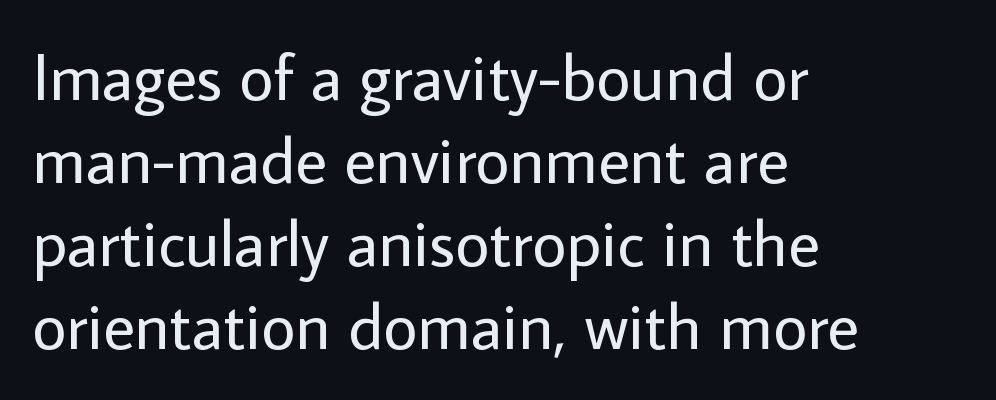
{"serif": "no", "italic": "no", "bold": "no", "weight": "regular", "width": "normal", "stroke_contrast": "low", "x_height": "medium", "monospaced": "no", "underline": "no", "align": "left", "line_spacing": "normal", "line_spacing_ratio": 1.26, "letter_spacing": "normal", "letter_spacing_em": 0.0, "glyph_px": 66}
